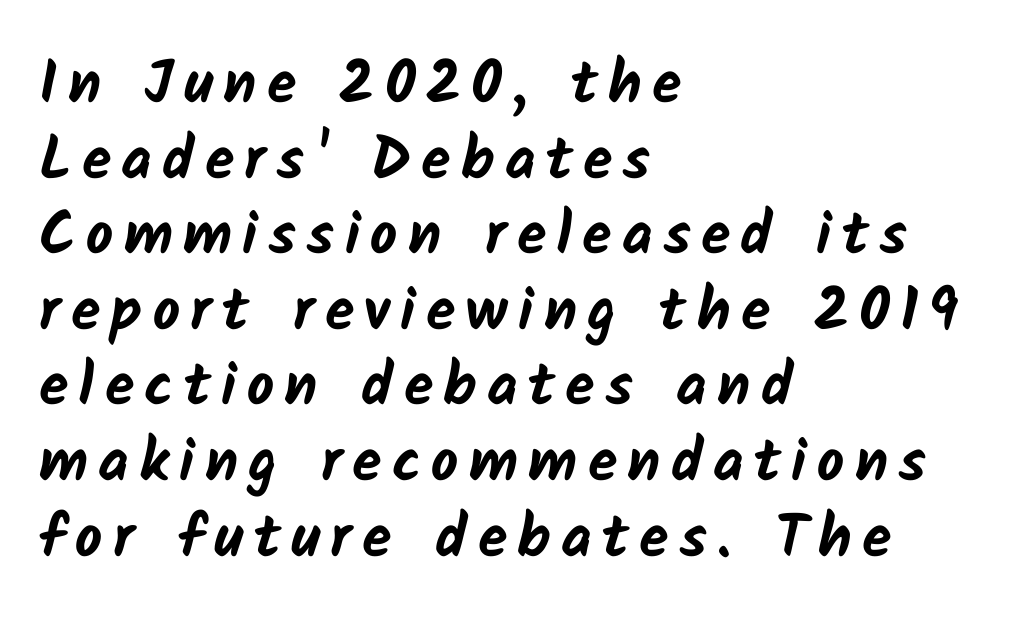
The image shows 60 px bold sans-serif type; set left-aligned, normal line spacing (1.26x), not underlined; low stroke contrast and a medium x-height.
